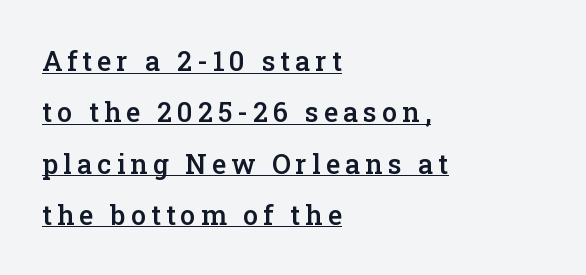
{"italic": "no", "bold": "semi", "underline": "yes", "align": "left", "line_spacing": "loose", "line_spacing_ratio": 1.9, "glyph_px": 27}
